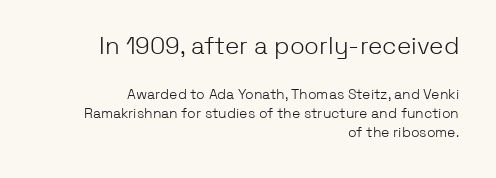
Tall strokes in this sample are plumb rather than angled. Just letters on the line, the space beneath them empty. Line endings align vertically; line beginnings do not. The lines sit at an ordinary, default distance from one another.
